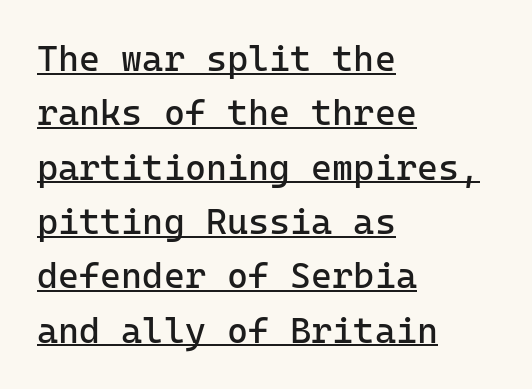
The image shows 36 px regular-weight sans-serif type, upright, monospaced; set left-aligned, normal line spacing (1.51x), normal letter spacing, underlined; low stroke contrast and a medium x-height.
